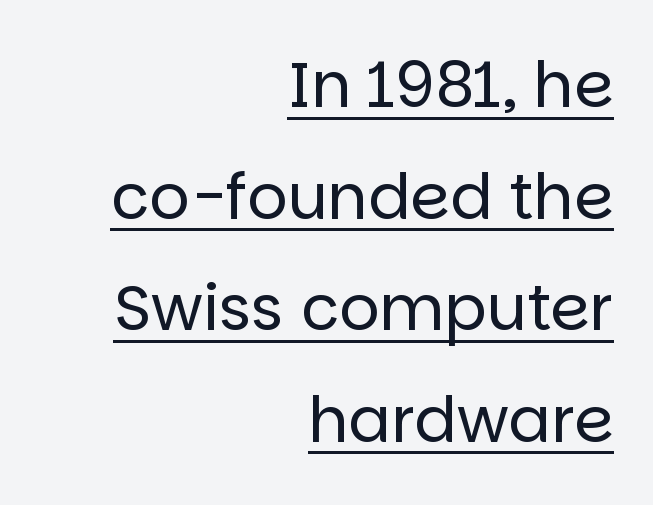
Check the space under the baseline: a stroke is drawn there. Weight: not bold — regular or lighter. Line endings align vertically; line beginnings do not. Typographically, this falls in the sans-serif category. The rendering uses natural spacing where letterforms have individual widths.
